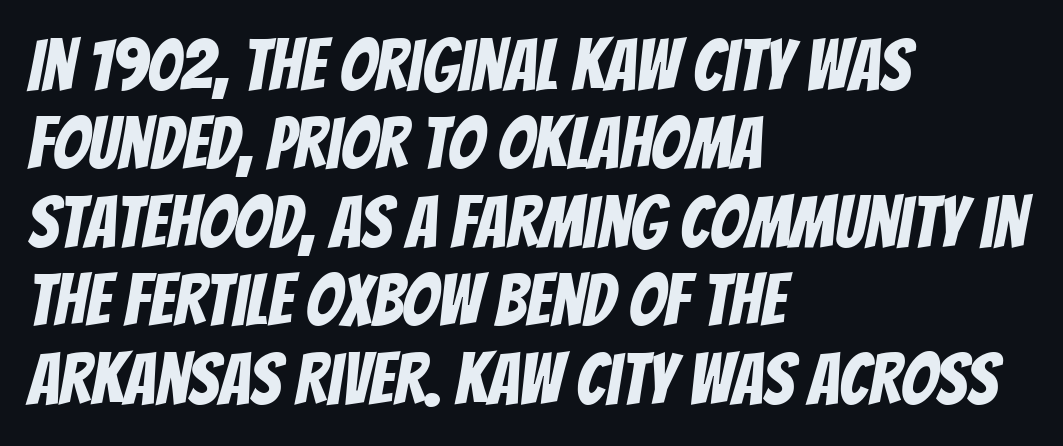
{"serif": "no", "width": "condensed", "stroke_contrast": "low", "x_height": "large", "monospaced": "no", "underline": "no", "align": "left", "line_spacing": "tight", "line_spacing_ratio": 1.09, "letter_spacing": "normal", "letter_spacing_em": 0.0, "glyph_px": 72}
